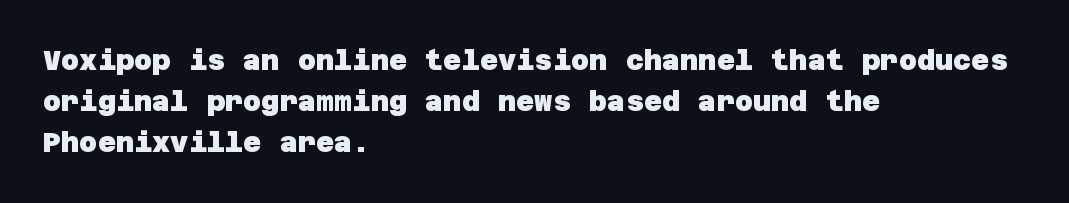
{"serif": "no", "bold": "yes", "weight": "heavy", "width": "normal", "stroke_contrast": "low", "x_height": "large", "underline": "no", "align": "left", "line_spacing": "normal", "line_spacing_ratio": 1.47, "letter_spacing": "normal", "letter_spacing_em": 0.0, "glyph_px": 28}
